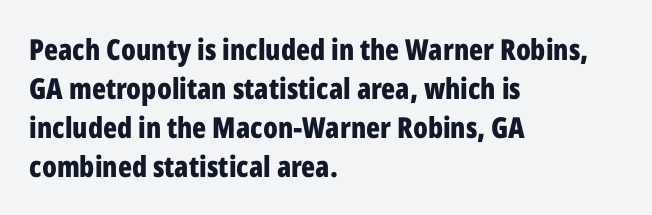
{"serif": "no", "italic": "no", "bold": "yes", "weight": "bold", "width": "condensed", "stroke_contrast": "low", "x_height": "medium", "monospaced": "no", "underline": "no", "align": "left", "line_spacing": "normal", "line_spacing_ratio": 1.34, "letter_spacing": "normal", "letter_spacing_em": 0.0, "glyph_px": 29}
